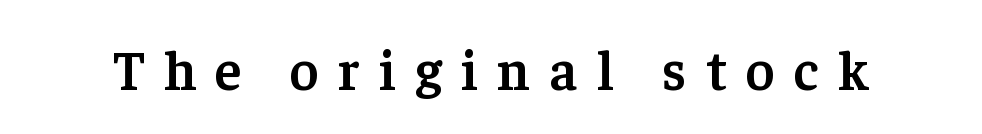
{"serif": "yes", "italic": "no", "bold": "semi", "weight": "semibold", "width": "normal", "stroke_contrast": "low", "x_height": "medium", "monospaced": "no", "underline": "no", "letter_spacing": "wide", "letter_spacing_em": 0.34, "glyph_px": 56}
